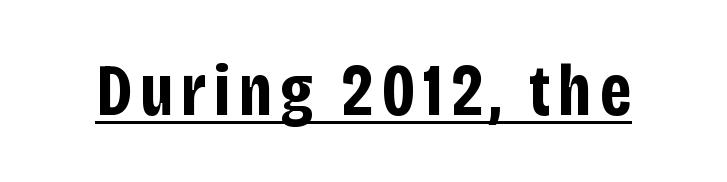
The image shows 73 px bold, condensed sans-serif type, upright; set underlined; low stroke contrast and a large x-height.
